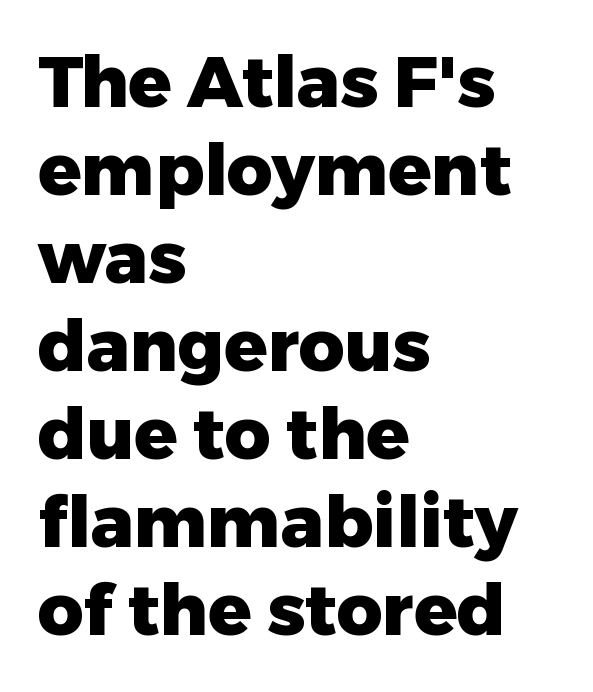
Q: Is the text bold? A: Yes.
Q: Is the text italic (slanted)? A: No, it is upright.
Q: Is the typeface a serif or a sans-serif typeface? A: Sans-serif.
Q: Is the text underlined? A: No.
Q: How is the paragraph aligned? A: Left-aligned.
Q: Is the spacing between letters normal or unusually wide? A: Normal.
Q: Width (condensed, normal, or wide)? A: Normal.
Q: Stroke contrast? A: Low.
Q: x-height? A: Medium.
Q: Monospaced? A: No.
